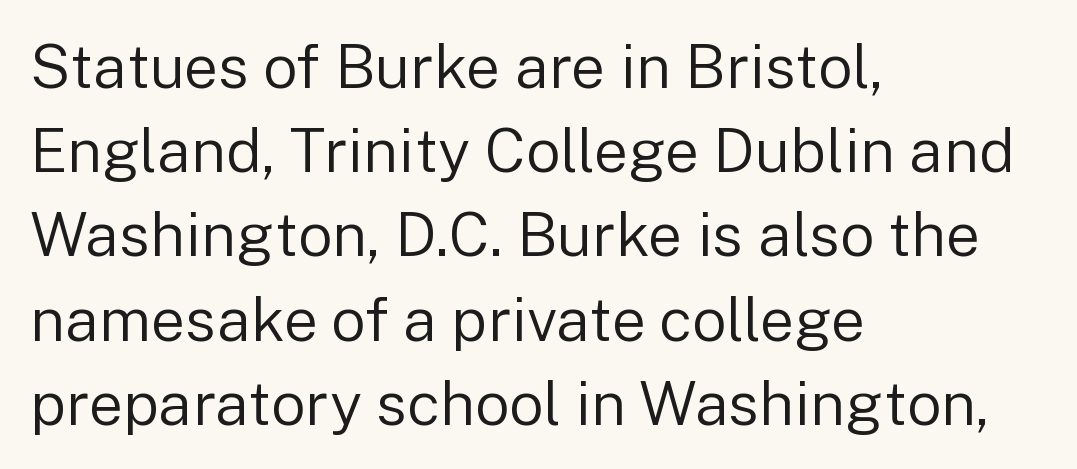
The image shows 61 px regular-weight sans-serif type, upright; set left-aligned, normal line spacing (1.38x), normal letter spacing, not underlined; low stroke contrast and a medium x-height.
